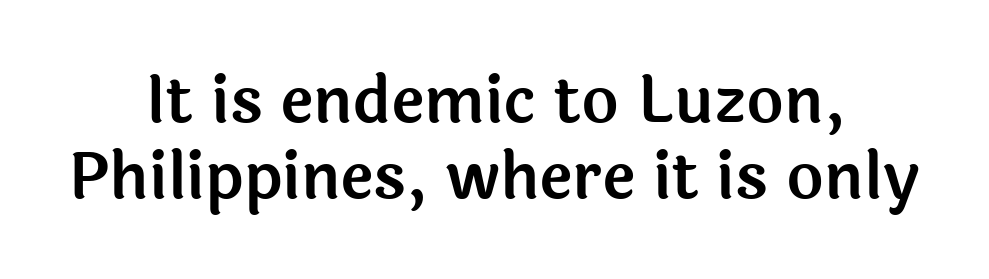
{"serif": "no", "italic": "no", "width": "normal", "x_height": "medium", "monospaced": "no", "underline": "no", "align": "center", "line_spacing_ratio": 1.19, "letter_spacing": "normal", "letter_spacing_em": 0.0, "glyph_px": 64}
